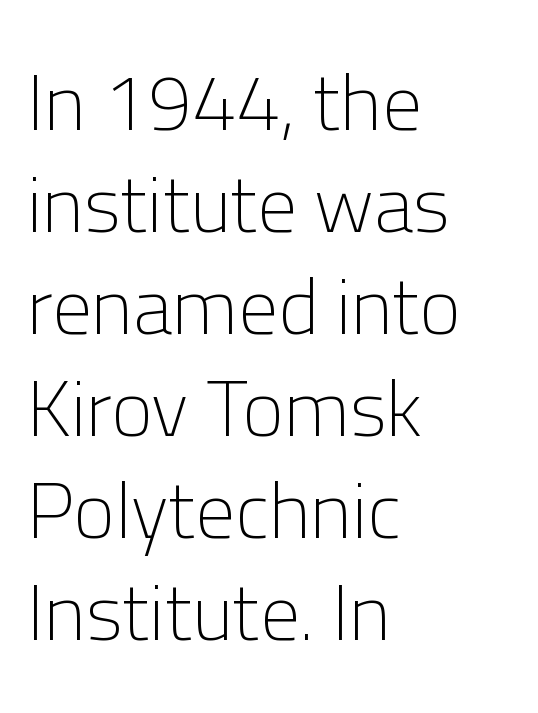
The image shows 79 px light sans-serif type, upright; set left-aligned, normal line spacing (1.29x), normal letter spacing, not underlined; low stroke contrast and a medium x-height.
